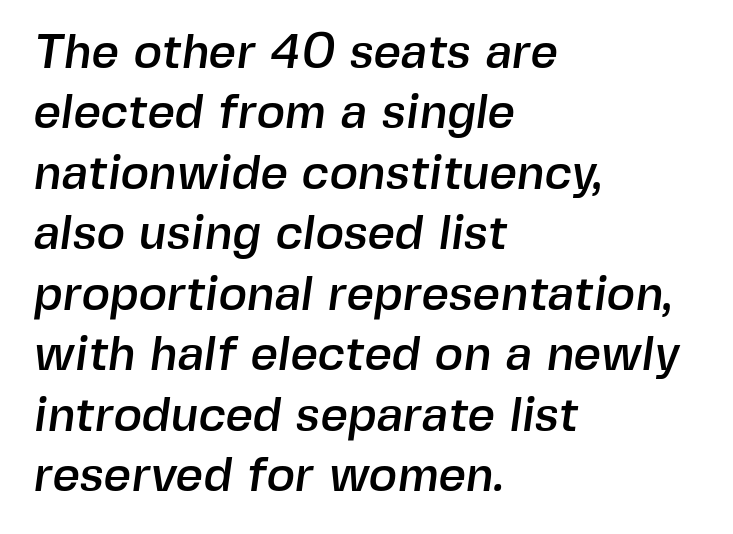
{"serif": "no", "width": "normal", "x_height": "medium", "monospaced": "no", "underline": "no", "align": "left", "line_spacing": "normal", "line_spacing_ratio": 1.26, "letter_spacing": "normal", "letter_spacing_em": 0.0, "glyph_px": 48}
